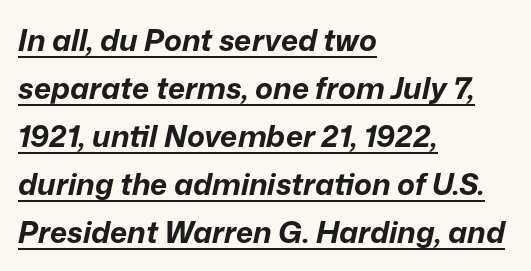
{"italic": "yes", "lean": "right", "slant_degrees": 12, "bold": "yes", "weight": "bold", "width": "normal", "stroke_contrast": "low", "x_height": "medium", "monospaced": "no", "underline": "yes", "align": "left", "line_spacing": "normal", "line_spacing_ratio": 1.6, "letter_spacing": "normal", "letter_spacing_em": 0.0, "glyph_px": 30}
